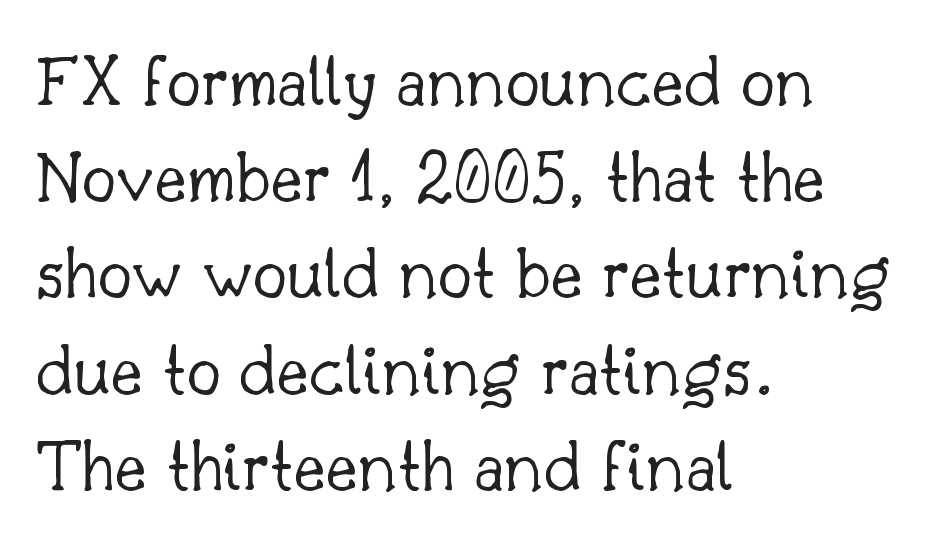
The image shows 77 px light type, upright; set left-aligned, normal line spacing (1.25x), normal letter spacing, not underlined; low stroke contrast and a small x-height.
